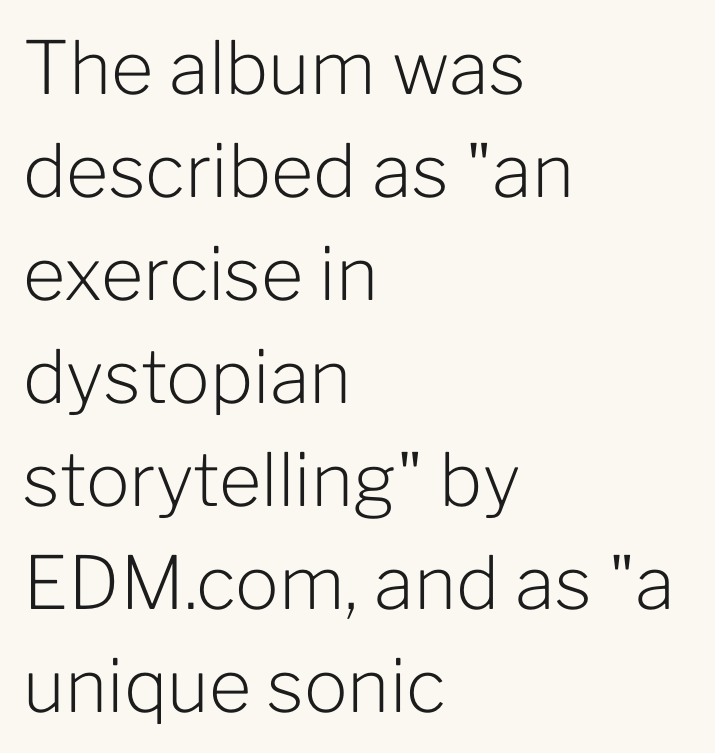
Q: Is the text bold? A: No.
Q: Is the text italic (slanted)? A: No, it is upright.
Q: Is the typeface a serif or a sans-serif typeface? A: Sans-serif.
Q: Is the text underlined? A: No.
Q: How is the paragraph aligned? A: Left-aligned.
Q: Is the spacing between letters normal or unusually wide? A: Normal.
Q: Is the spacing between lines tight, normal or loose? A: Normal.
Q: Width (condensed, normal, or wide)? A: Normal.
Q: Stroke contrast? A: Low.
Q: x-height? A: Medium.
Q: Monospaced? A: No.
